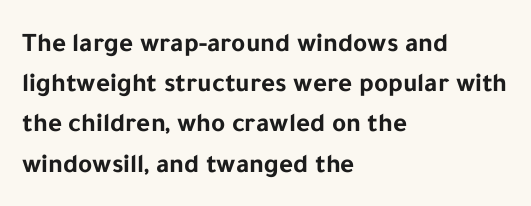
{"italic": "no", "bold": "yes", "underline": "no", "align": "left", "line_spacing": "normal", "line_spacing_ratio": 1.49, "letter_spacing": "normal", "letter_spacing_em": 0.0, "glyph_px": 27}
